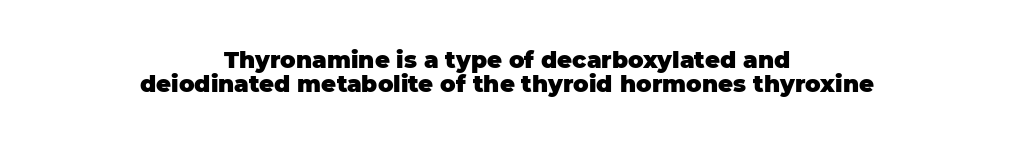
{"italic": "no", "bold": "yes", "underline": "no", "align": "center", "line_spacing": "tight", "line_spacing_ratio": 1.03, "letter_spacing": "normal", "letter_spacing_em": 0.0, "glyph_px": 23}
